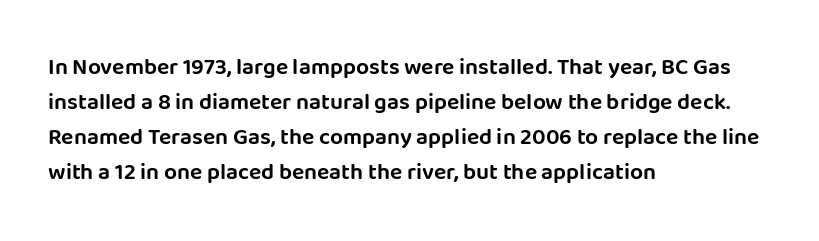
Q: Is the text italic (slanted)? A: No, it is upright.
Q: Is the text underlined? A: No.
Q: How is the paragraph aligned? A: Left-aligned.
Q: Is the spacing between letters normal or unusually wide? A: Normal.
Q: Is the spacing between lines tight, normal or loose? A: Normal.
